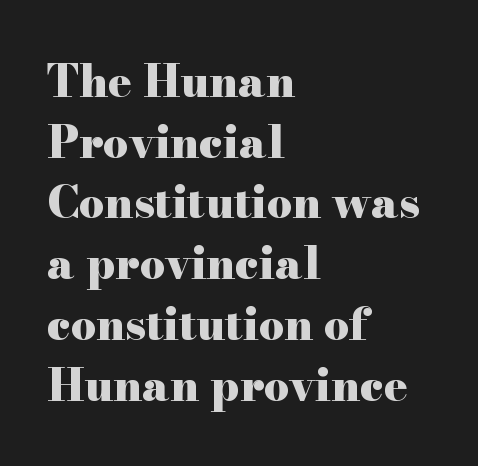
The image shows 44 px heavy, wide serif type, upright; set left-aligned, normal line spacing (1.38x), normal letter spacing, not underlined; high stroke contrast and a small x-height.
